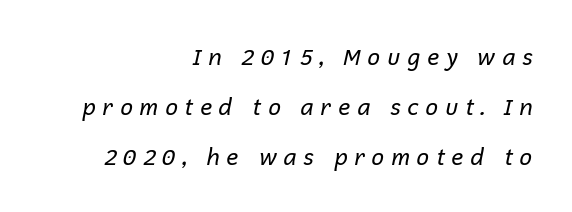
The image shows 23 px text type, italic (leaning right); set right-aligned, loose line spacing (2.17x), unusually wide letter spacing (+0.26 em), not underlined.
